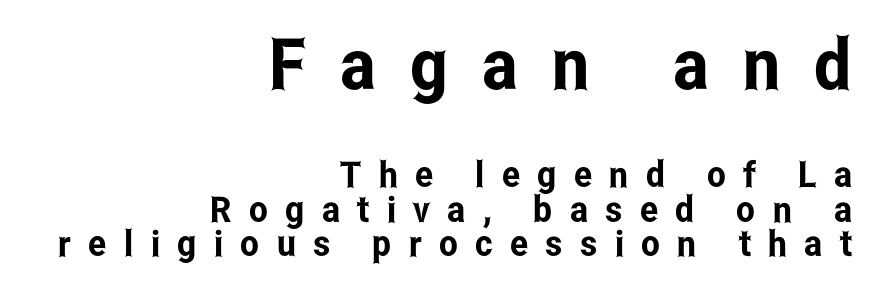
Q: Is the text italic (slanted)? A: No, it is upright.
Q: Is the typeface a serif or a sans-serif typeface? A: Sans-serif.
Q: Is the text underlined? A: No.
Q: How is the paragraph aligned? A: Right-aligned.
Q: Is the spacing between letters normal or unusually wide? A: Unusually wide.
Q: Is the spacing between lines tight, normal or loose? A: Tight.
Q: Which block of text is set in a larger size, the first (top) or the second (bottom)? A: The first (top) one.
Q: Width (condensed, normal, or wide)? A: Condensed.
Q: Stroke contrast? A: Low.
Q: x-height? A: Medium.
Q: Monospaced? A: No.
